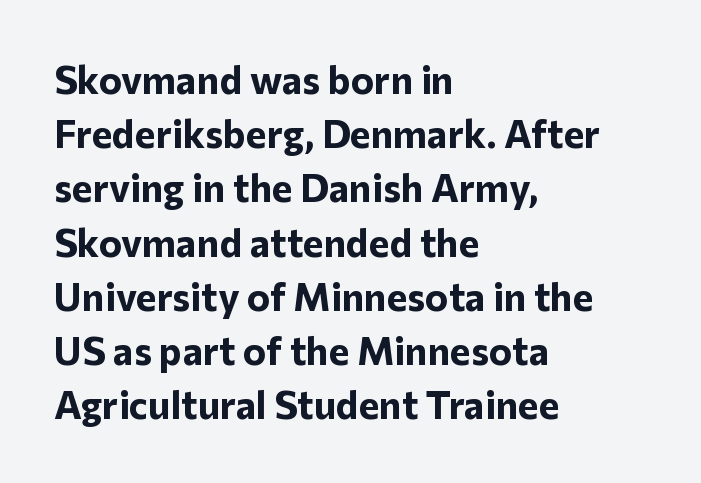
Q: Is the text bold? A: Yes.
Q: Is the text italic (slanted)? A: No, it is upright.
Q: Is the typeface a serif or a sans-serif typeface? A: Sans-serif.
Q: Is the text underlined? A: No.
Q: How is the paragraph aligned? A: Left-aligned.
Q: Is the spacing between letters normal or unusually wide? A: Normal.
Q: Is the spacing between lines tight, normal or loose? A: Normal.
Q: Width (condensed, normal, or wide)? A: Normal.
Q: Stroke contrast? A: Low.
Q: x-height? A: Medium.
Q: Monospaced? A: No.
